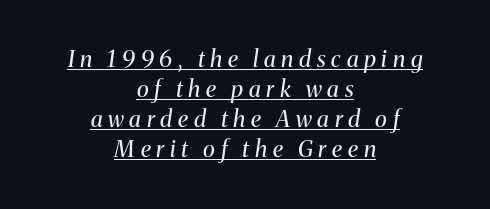
The image shows 23 px text type, italic (leaning right); set centered, normal line spacing (1.31x), unusually wide letter spacing (+0.25 em), underlined.
